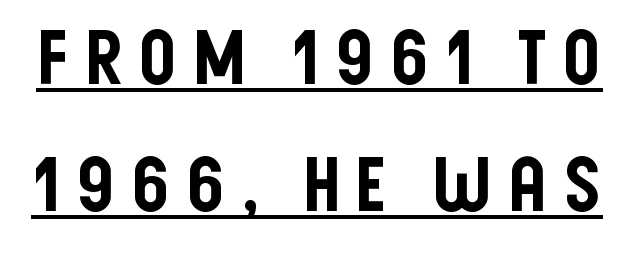
Q: Is the text italic (slanted)? A: No, it is upright.
Q: Is the typeface a serif or a sans-serif typeface? A: Sans-serif.
Q: Is the text underlined? A: Yes.
Q: Is the spacing between lines tight, normal or loose? A: Normal.
Q: Width (condensed, normal, or wide)? A: Condensed.
Q: Stroke contrast? A: Low.
Q: x-height? A: Large.
Q: Monospaced? A: No.
